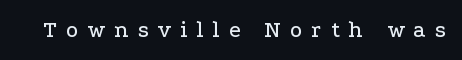
{"italic": "no", "underline": "no", "letter_spacing": "wide", "letter_spacing_em": 0.4, "glyph_px": 23}
